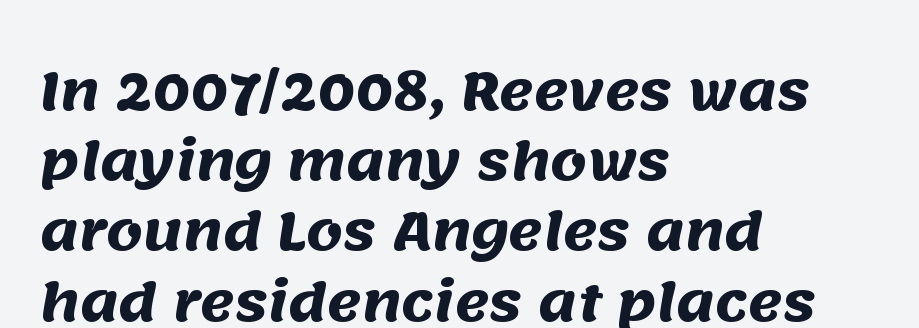
Q: Is the text bold? A: Yes.
Q: Is the typeface a serif or a sans-serif typeface? A: Sans-serif.
Q: Is the text underlined? A: No.
Q: How is the paragraph aligned? A: Left-aligned.
Q: Is the spacing between letters normal or unusually wide? A: Normal.
Q: Is the spacing between lines tight, normal or loose? A: Normal.
Q: Width (condensed, normal, or wide)? A: Normal.
Q: Stroke contrast? A: Medium.
Q: x-height? A: Large.
Q: Monospaced? A: No.
